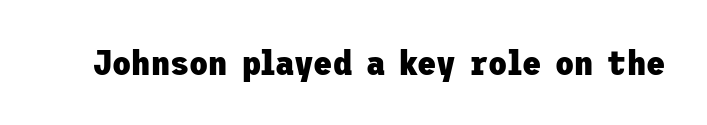
The image shows 35 px heavy sans-serif type, upright; set normal letter spacing, not underlined; low stroke contrast and a medium x-height.
